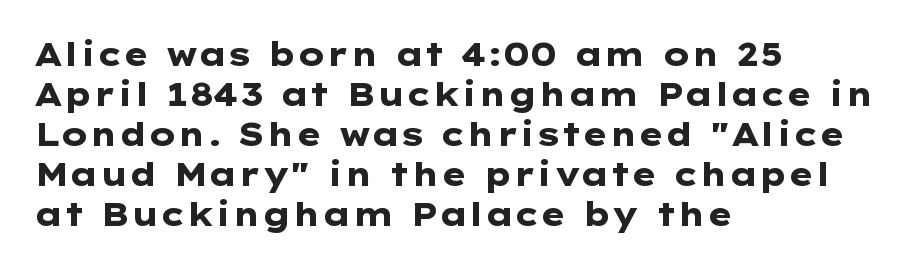
{"serif": "no", "italic": "no", "bold": "yes", "weight": "heavy", "width": "wide", "stroke_contrast": "low", "x_height": "medium", "underline": "no", "align": "left", "line_spacing": "normal", "line_spacing_ratio": 1.25, "letter_spacing": "normal", "letter_spacing_em": 0.0, "glyph_px": 32}
